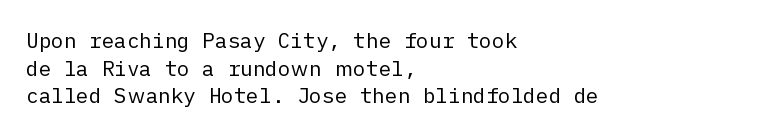
Every stem runs plumb, perpendicular to the baseline. Leftover space on each line is placed entirely after the last word. Check the space under the baseline: it is left empty. This reads as an unemphasized weight, regular at the heaviest. Caption: standard tracking, unaltered.
